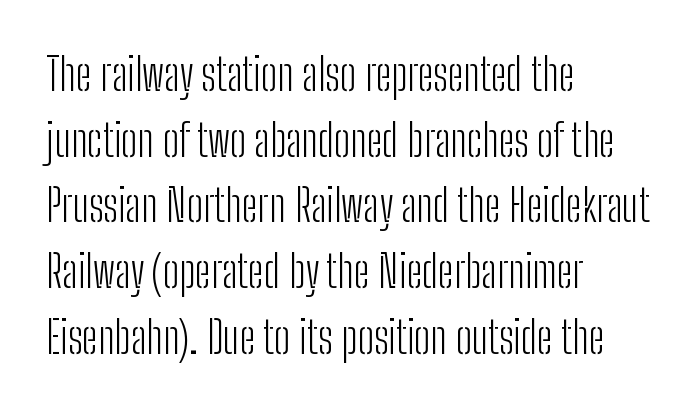
{"serif": "no", "italic": "no", "bold": "no", "weight": "light", "width": "condensed", "stroke_contrast": "low", "x_height": "medium", "monospaced": "no", "underline": "no", "align": "left", "line_spacing": "normal", "line_spacing_ratio": 1.46, "letter_spacing": "normal", "letter_spacing_em": 0.0, "glyph_px": 45}
